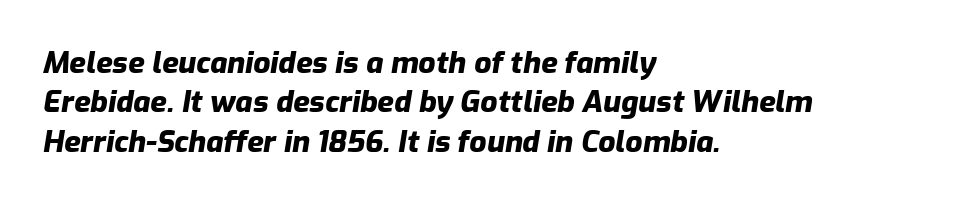
The image shows 30 px heavy type, italic (leaning right); set left-aligned, normal line spacing (1.31x), normal letter spacing, not underlined; low stroke contrast and a medium x-height.
